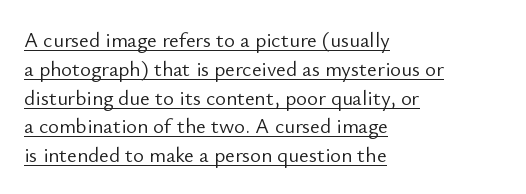
The image shows 21 px text type, upright; set left-aligned, normal line spacing (1.37x), normal letter spacing, underlined.
